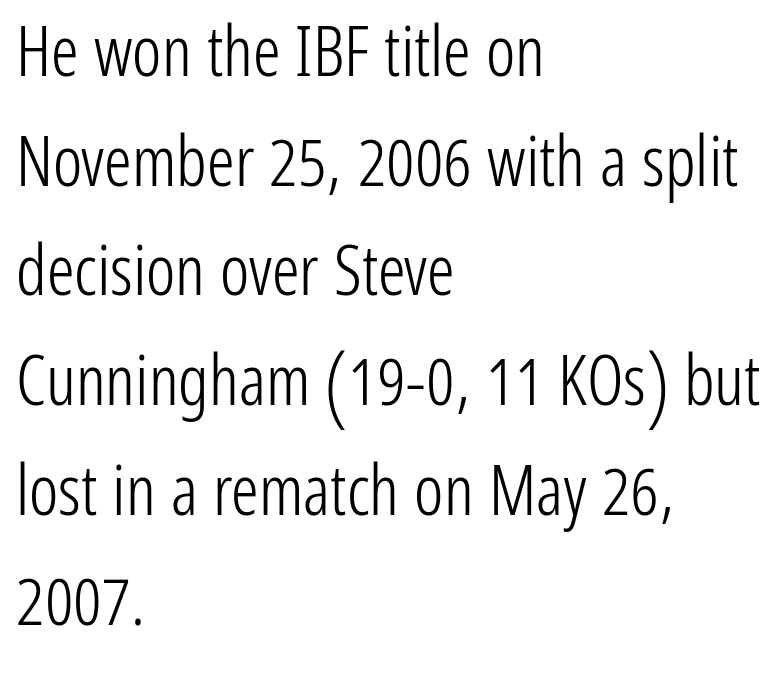
{"serif": "no", "italic": "no", "bold": "no", "weight": "light", "width": "condensed", "stroke_contrast": "low", "x_height": "medium", "monospaced": "no", "underline": "no", "align": "left", "line_spacing": "normal", "line_spacing_ratio": 1.59, "letter_spacing": "normal", "letter_spacing_em": 0.0, "glyph_px": 69}
